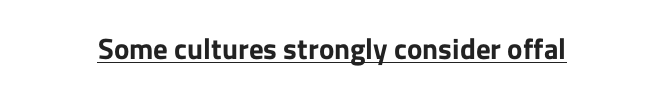
{"serif": "no", "italic": "no", "bold": "yes", "weight": "bold", "width": "normal", "stroke_contrast": "low", "x_height": "medium", "monospaced": "no", "underline": "yes", "letter_spacing": "normal", "letter_spacing_em": 0.0, "glyph_px": 29}
